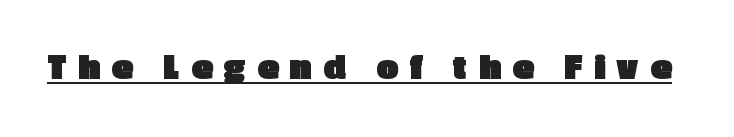
Designer's note — italics off, roman on. The tracking jumps out immediately: characters are airy and widely separated. Each letter's strokes conclude bluntly, with no projecting serifs. The face used here has the dense, thick strokes of a bold. Quick note: underline on. Looks like regular typesetting: each glyph gets only the width it needs.
